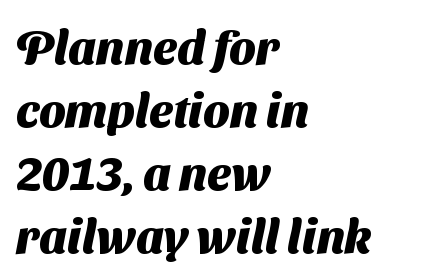
The passage shown is not underscored anywhere. Does the type have serifs? No, each stem ends abruptly. Think of a printed novel: that variable character pitch is what you see here. The passage shown has conventional tracking throughout.
